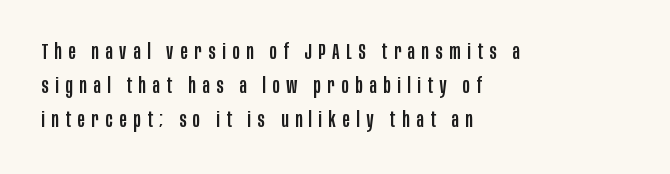
{"italic": "no", "underline": "no", "align": "left", "line_spacing": "normal", "line_spacing_ratio": 1.54, "letter_spacing": "wide", "letter_spacing_em": 0.3, "glyph_px": 22}
